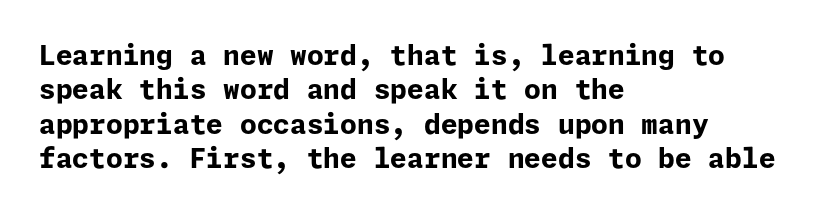
The image shows 27 px bold type, upright; set left-aligned, normal line spacing (1.27x), normal letter spacing, not underlined.
